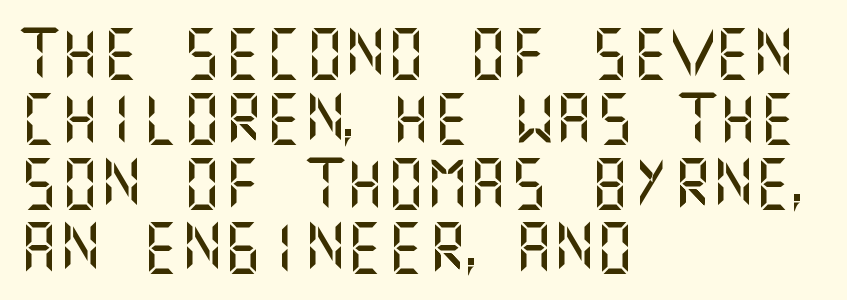
{"serif": "no", "italic": "no", "width": "normal", "stroke_contrast": "medium", "x_height": "large", "underline": "no", "align": "left", "line_spacing": "normal", "line_spacing_ratio": 1.27, "letter_spacing": "normal", "letter_spacing_em": 0.0, "glyph_px": 51}
